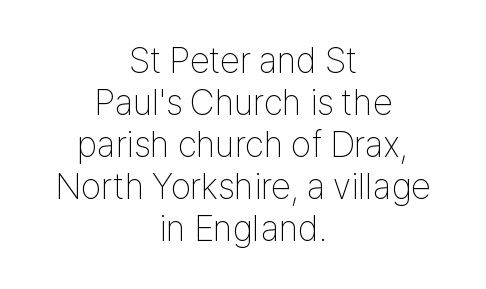
Q: Is the text bold? A: No.
Q: Is the text italic (slanted)? A: No, it is upright.
Q: Is the typeface a serif or a sans-serif typeface? A: Sans-serif.
Q: Is the text underlined? A: No.
Q: How is the paragraph aligned? A: Centered.
Q: Is the spacing between letters normal or unusually wide? A: Normal.
Q: Width (condensed, normal, or wide)? A: Condensed.
Q: Stroke contrast? A: Low.
Q: x-height? A: Medium.
Q: Monospaced? A: No.
